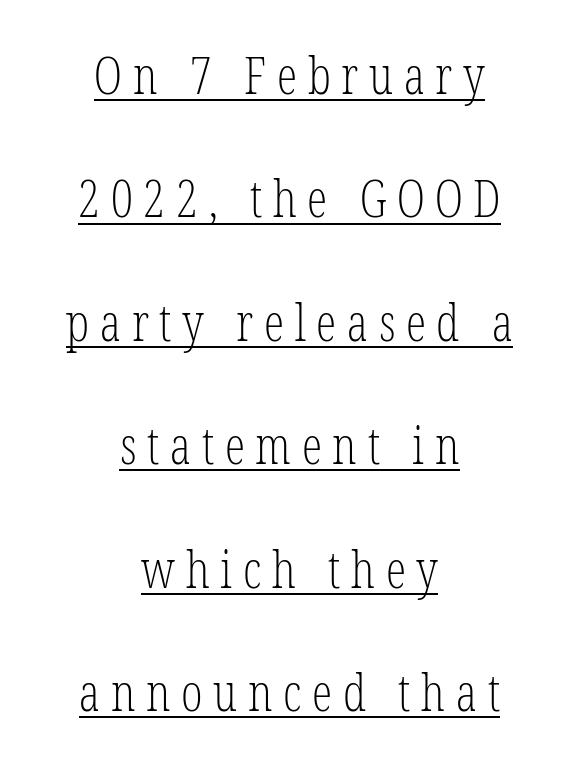
{"serif": "yes", "italic": "no", "bold": "no", "weight": "light", "width": "condensed", "stroke_contrast": "low", "x_height": "medium", "monospaced": "no", "underline": "yes", "align": "center", "line_spacing": "loose", "line_spacing_ratio": 2.42, "letter_spacing": "wide", "letter_spacing_em": 0.21, "glyph_px": 51}
